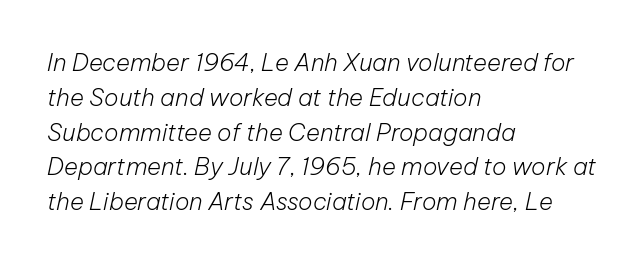
The image shows 24 px text type, italic (leaning right); set left-aligned, normal line spacing (1.45x), normal letter spacing, not underlined.
